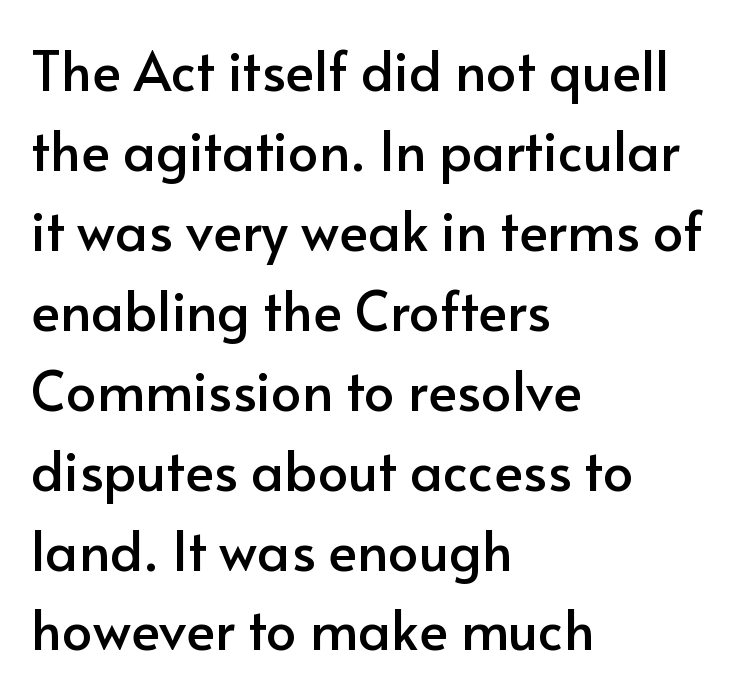
{"serif": "no", "italic": "no", "width": "normal", "stroke_contrast": "low", "x_height": "small", "monospaced": "no", "underline": "no", "align": "left", "line_spacing": "normal", "line_spacing_ratio": 1.48, "letter_spacing": "normal", "letter_spacing_em": 0.0, "glyph_px": 54}
